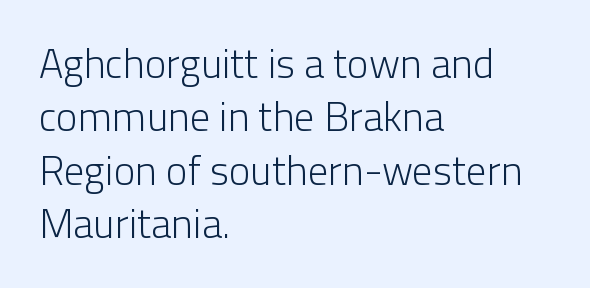
The image shows 41 px light sans-serif type, upright; set left-aligned, normal line spacing (1.3x), normal letter spacing, not underlined; low stroke contrast and a medium x-height.
